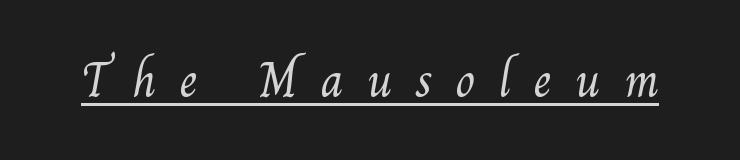
No letter is thick-stroked: the sample isn't bold. The gaps between neighbouring characters are conspicuously large. This sample carries an underscore along the baseline area. Old-style or modern, the face here clearly has serifs. The face used here is proportionally spaced, like ordinary book or web type.
